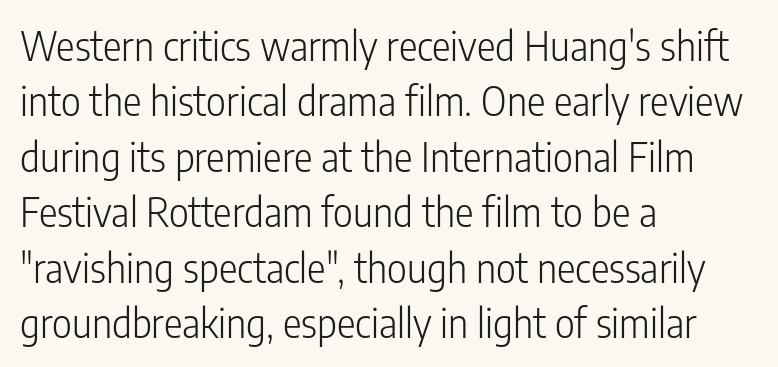
What kind of face is this? One without serifs — a sans. These lines are rendered in a variable-pitch font. Characters remain perfectly vertical along every line. Leading matches the norm, producing a regular column. The rendering anchors every line to the left-hand side. The space directly below the letters is spotless.
